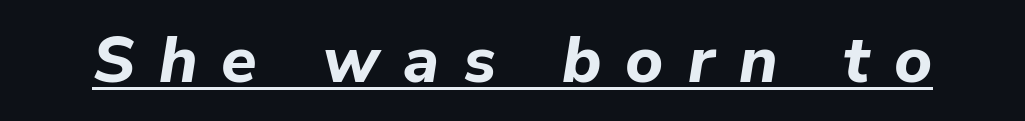
{"italic": "yes", "lean": "right", "slant_degrees": 9, "bold": "yes", "weight": "bold", "width": "normal", "stroke_contrast": "low", "x_height": "medium", "monospaced": "no", "underline": "yes", "letter_spacing": "wide", "letter_spacing_em": 0.37, "glyph_px": 65}
